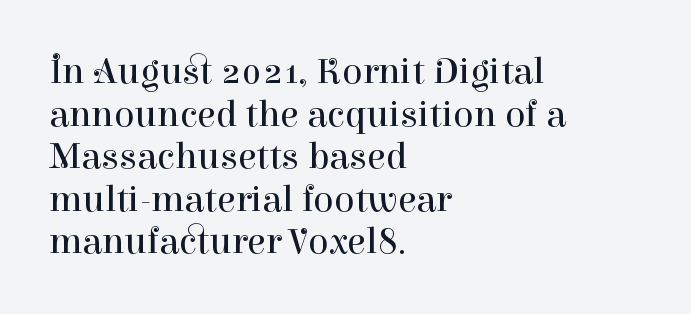
The face used here is seriffed, in the tradition of book romans. Descender tails drop into unmarked territory. This sample uses plain, unmodified letter spacing. Notice how the stems are strictly vertical — no italics here.
